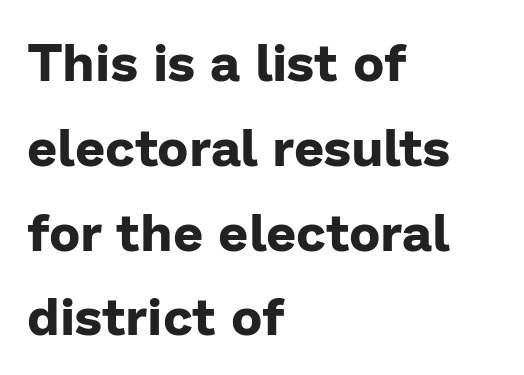
Q: Is the text bold? A: Yes.
Q: Is the text italic (slanted)? A: No, it is upright.
Q: Is the typeface a serif or a sans-serif typeface? A: Sans-serif.
Q: Is the text underlined? A: No.
Q: How is the paragraph aligned? A: Left-aligned.
Q: Is the spacing between letters normal or unusually wide? A: Normal.
Q: Is the spacing between lines tight, normal or loose? A: Normal.
Q: Width (condensed, normal, or wide)? A: Normal.
Q: Stroke contrast? A: Low.
Q: x-height? A: Medium.
Q: Monospaced? A: No.
